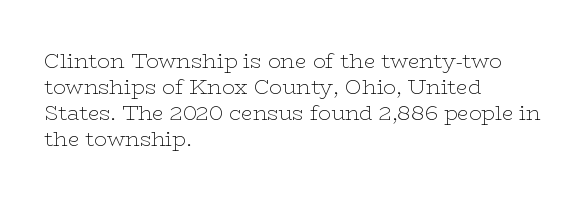
Q: Is the text bold? A: No.
Q: Is the text italic (slanted)? A: No, it is upright.
Q: Is the text underlined? A: No.
Q: How is the paragraph aligned? A: Left-aligned.
Q: Is the spacing between letters normal or unusually wide? A: Normal.
